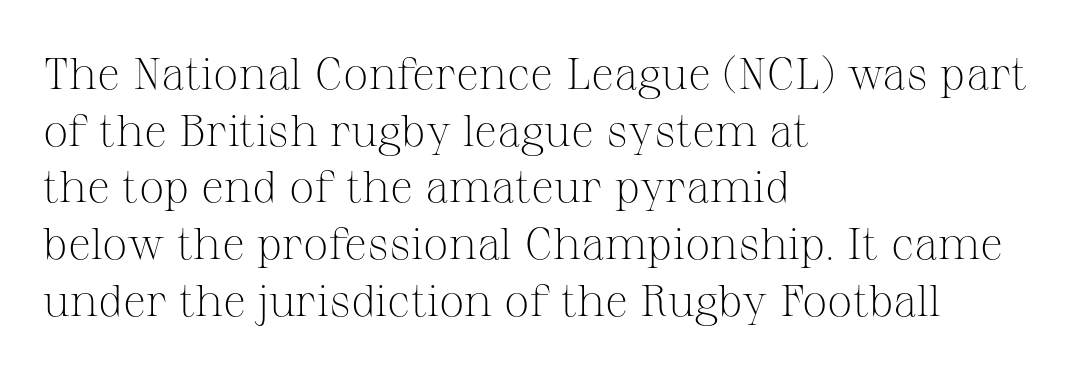
{"serif": "yes", "italic": "no", "bold": "no", "weight": "light", "width": "normal", "stroke_contrast": "medium", "x_height": "medium", "monospaced": "no", "underline": "no", "align": "left", "line_spacing": "normal", "line_spacing_ratio": 1.26, "letter_spacing": "normal", "letter_spacing_em": 0.0, "glyph_px": 45}
